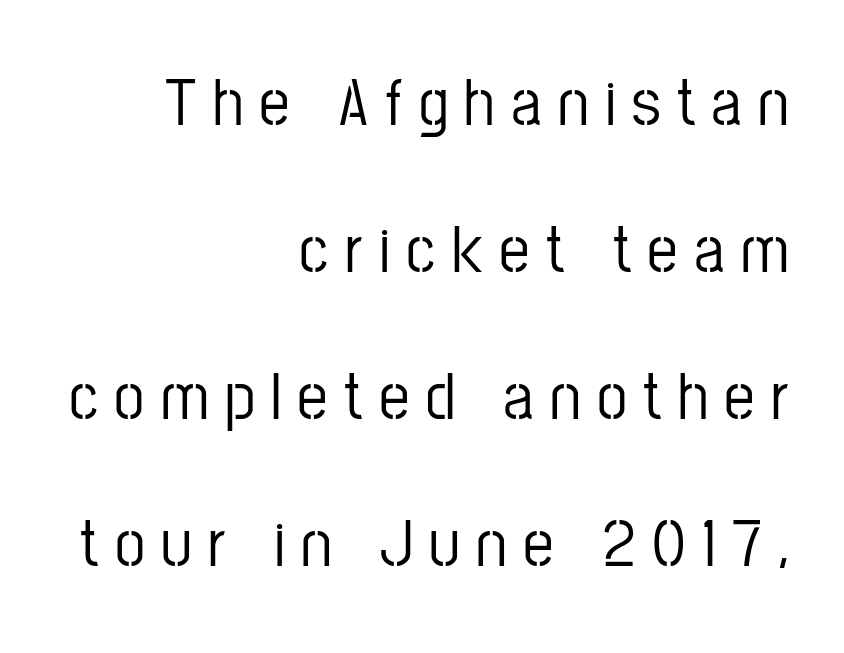
These lines have a slow, spaced-out rhythm from letter to letter. Horizontally, the lines are justified to the trailing edge only. Unlike italic type, these characters show no tilt at all. Students, observe: this is what heavily led, spacious text looks like.
